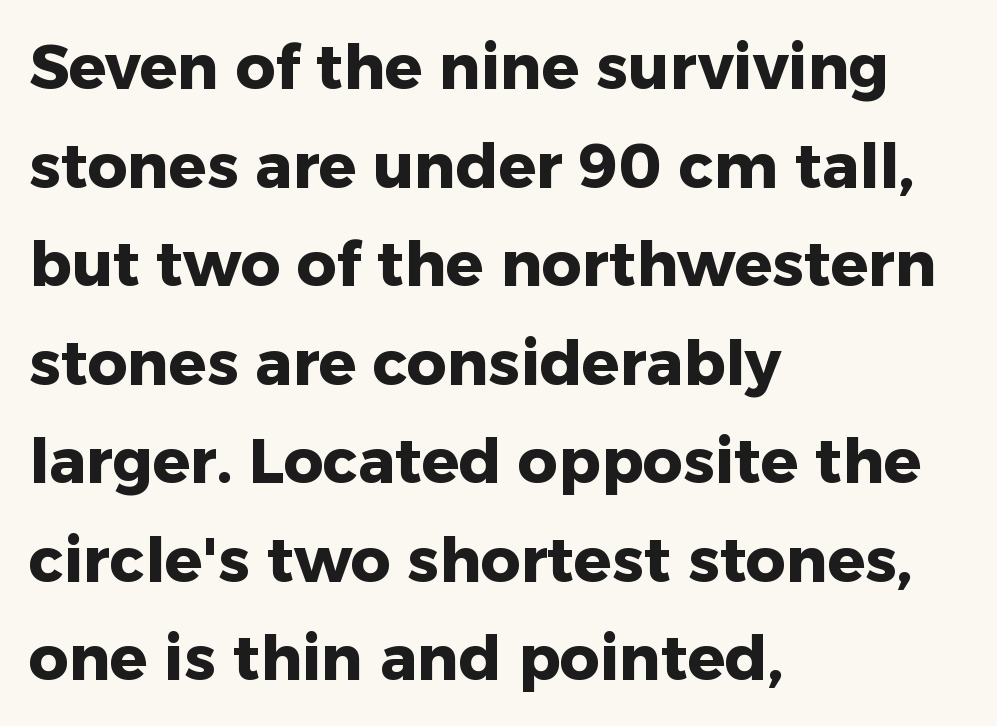
Just letters on the line, the space beneath them empty. The characters look thick and weighty, a clear bold. Posture: straight, roman, zero tilt. Note the varied advance widths — an 'i' is clearly narrower than an 'm'. Leading: standard. Nobody touched the tracking dial on this one.
